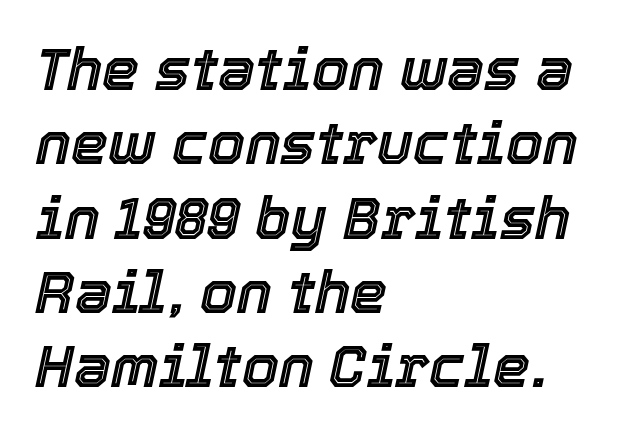
The image shows 59 px text type, italic (leaning right); set left-aligned, normal line spacing (1.26x), normal letter spacing, not underlined; a medium x-height.
